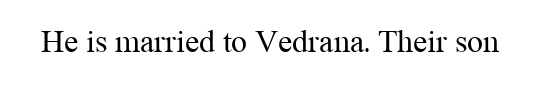
Has an underline been added? It has not. This sample has the flowing, uneven cadence of proportional lettering. No italicization has been applied; the sample stays upright. Serif or sans? Serif — the stroke terminals have little feet. Ink coverage per letter is moderate at most. How are the letters spaced? Ordinarily, with no added tracking.
